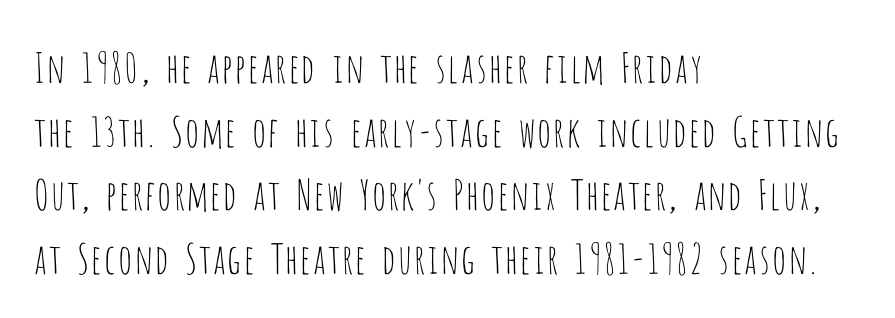
Character widths vary here, with narrow letters taking less room than wide ones. This rendering leaves character spacing at its baseline value. A quiet, ordinary-to-light weight characterises the typeface. Horizontal bands of white between lines are of average thickness.
